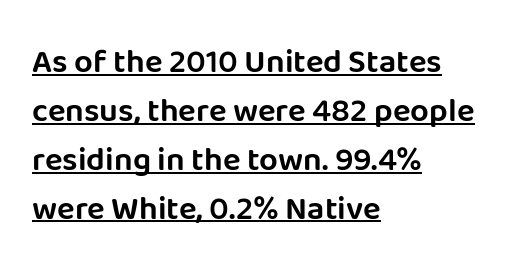
Do the characters align in a grid? No, the font is proportional. The typeface chosen for these lines omits serifs. The rendering anchors every line to the left-hand side. Is the letter spacing exaggerated? No — it looks like the ordinary default. Posture: upright roman. This sample keeps an unexceptional amount of space between lines.
